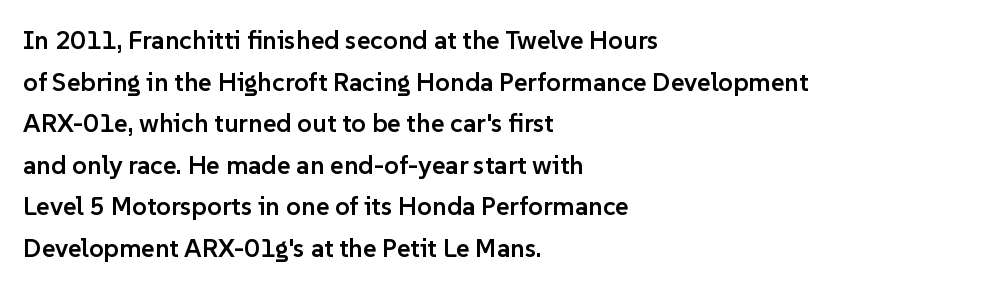
{"italic": "no", "bold": "semi", "underline": "no", "align": "left", "line_spacing": "normal", "line_spacing_ratio": 1.6, "letter_spacing": "normal", "letter_spacing_em": 0.0, "glyph_px": 26}
